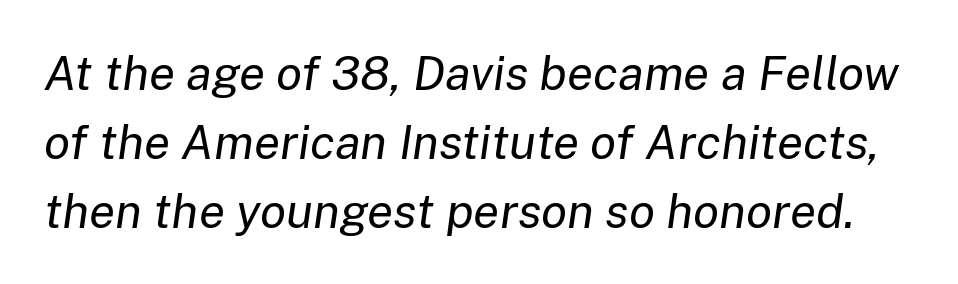
The image shows 48 px regular-weight type, italic (leaning right); set normal line spacing (1.44x), normal letter spacing, not underlined; low stroke contrast and a medium x-height.
